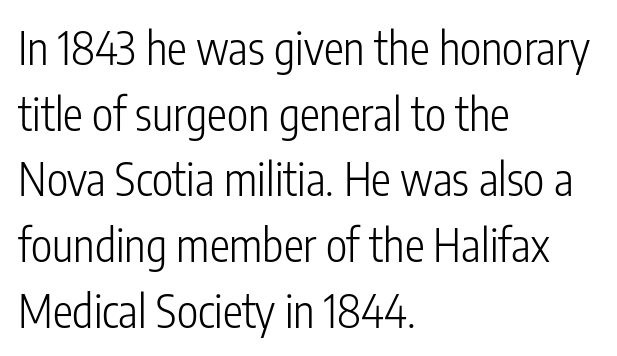
The letters stand upright; this is a roman face. You could call the tracking neutral — neither tight nor loose. The font family rendered here belongs to the sans-serif group. Descender tails drop into unmarked territory.
